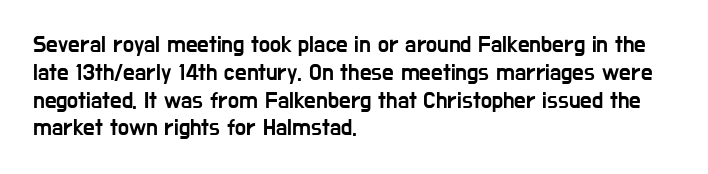
The image shows 23 px text type, upright; set left-aligned, line spacing 1.21x, normal letter spacing, not underlined.
